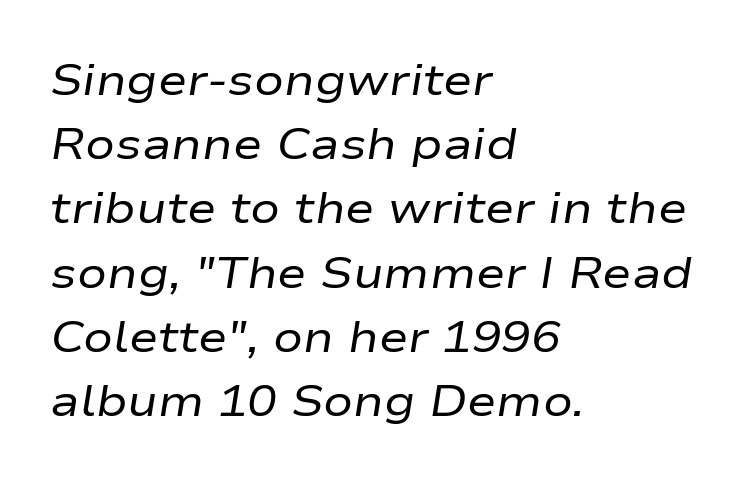
A classic flush-left, rag-right setting is used for this passage. Does extra space separate the letters? No, they use regular spacing. The font is comparable to plain body text, perhaps lighter. An italicized treatment has been applied to the whole sample. Character widths vary here, with narrow letters taking less room than wide ones.
